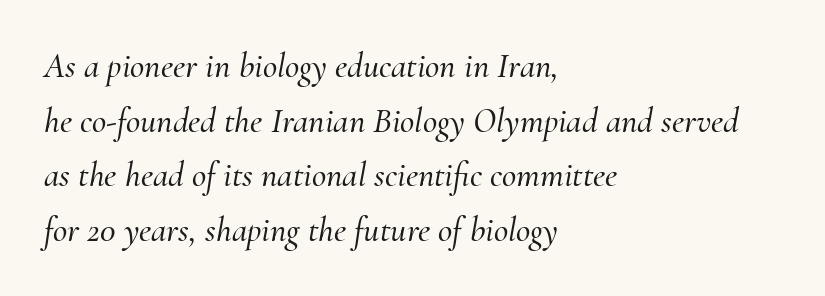
{"serif": "yes", "italic": "yes", "lean": "right", "slant_degrees": 10, "width": "normal", "stroke_contrast": "medium", "x_height": "small", "monospaced": "no", "underline": "no", "align": "left", "line_spacing": "normal", "line_spacing_ratio": 1.56, "letter_spacing": "normal", "letter_spacing_em": 0.0, "glyph_px": 35}
